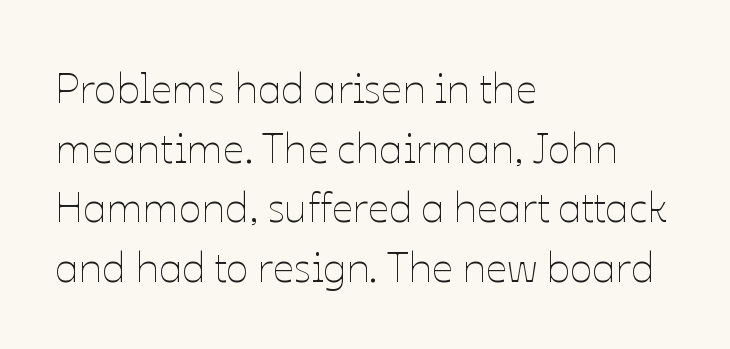
{"italic": "no", "bold": "no", "weight": "thin", "width": "normal", "stroke_contrast": "low", "x_height": "medium", "monospaced": "no", "underline": "no", "align": "left", "line_spacing": "normal", "line_spacing_ratio": 1.42, "letter_spacing": "normal", "letter_spacing_em": 0.0, "glyph_px": 42}
